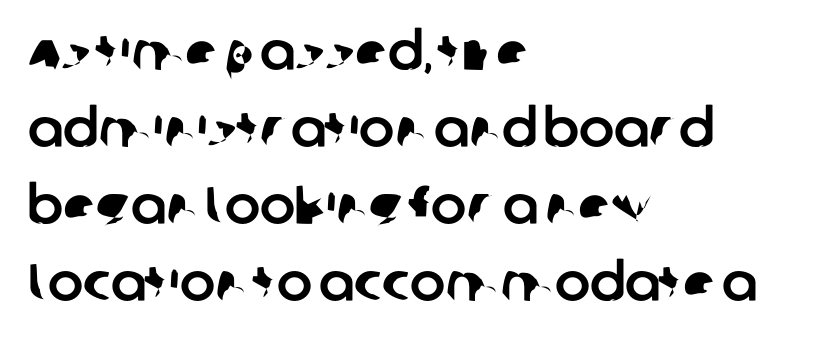
The image shows 53 px sans-serif type; set left-aligned, normal line spacing (1.45x), normal letter spacing, not underlined; low stroke contrast and a large x-height.
